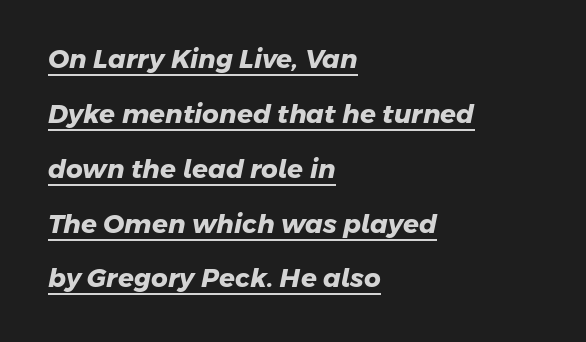
Underline: present. Letter spacing: default. This block would shrink considerably if given ordinary leading; it's expanded now. A student would call this left alignment; a typographer would say flush left, rag right.
